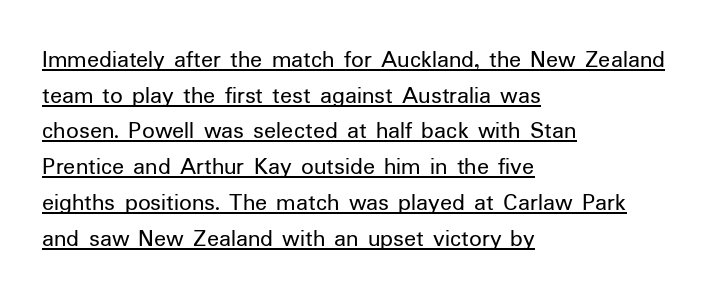
The image shows 25 px text type, upright; set left-aligned, normal line spacing (1.43x), normal letter spacing, underlined.
